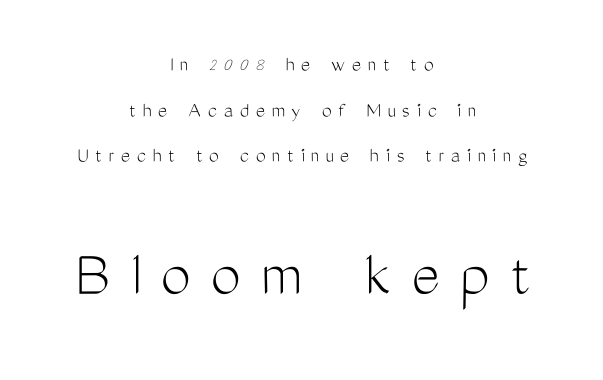
Q: Is the text bold? A: No.
Q: Is the text italic (slanted)? A: No, it is upright.
Q: Is the typeface a serif or a sans-serif typeface? A: Sans-serif.
Q: Is the text underlined? A: No.
Q: How is the paragraph aligned? A: Centered.
Q: Is the spacing between letters normal or unusually wide? A: Unusually wide.
Q: Is the spacing between lines tight, normal or loose? A: Loose.
Q: Which block of text is set in a larger size, the first (top) or the second (bottom)? A: The second (bottom) one.
Q: Width (condensed, normal, or wide)? A: Condensed.
Q: Stroke contrast? A: Medium.
Q: x-height? A: Medium.
Q: Monospaced? A: No.
